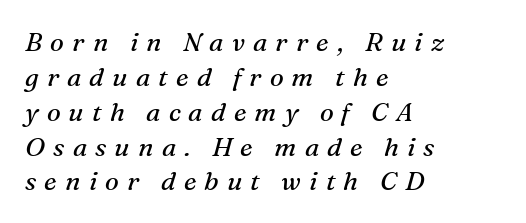
Q: Is the text bold? A: No.
Q: Is the text italic (slanted)? A: Yes, it leans right by about 16 degrees.
Q: Is the text underlined? A: No.
Q: How is the paragraph aligned? A: Left-aligned.
Q: Is the spacing between letters normal or unusually wide? A: Unusually wide.
Q: Is the spacing between lines tight, normal or loose? A: Normal.
